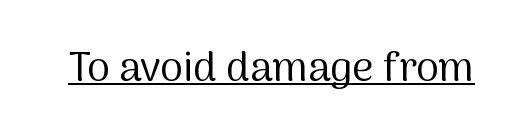
Q: Is the text bold? A: No.
Q: Is the text italic (slanted)? A: No, it is upright.
Q: Is the typeface a serif or a sans-serif typeface? A: Sans-serif.
Q: Is the text underlined? A: Yes.
Q: Is the spacing between letters normal or unusually wide? A: Normal.
Q: Width (condensed, normal, or wide)? A: Normal.
Q: Stroke contrast? A: Medium.
Q: x-height? A: Medium.
Q: Monospaced? A: No.
